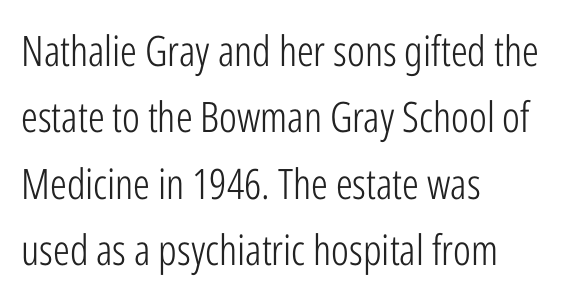
The image shows 42 px light, condensed sans-serif type, upright; set left-aligned, normal line spacing (1.58x), normal letter spacing, not underlined; low stroke contrast and a medium x-height.
